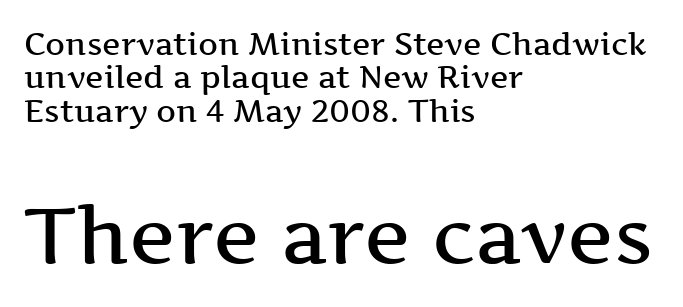
Q: Is the text bold? A: Semi-bold.
Q: Is the text italic (slanted)? A: No, it is upright.
Q: Is the typeface a serif or a sans-serif typeface? A: Serif.
Q: Is the text underlined? A: No.
Q: How is the paragraph aligned? A: Left-aligned.
Q: Is the spacing between letters normal or unusually wide? A: Normal.
Q: Is the spacing between lines tight, normal or loose? A: Tight.
Q: Which block of text is set in a larger size, the first (top) or the second (bottom)? A: The second (bottom) one.
Q: Width (condensed, normal, or wide)? A: Wide.
Q: Stroke contrast? A: Medium.
Q: x-height? A: Medium.
Q: Monospaced? A: No.
